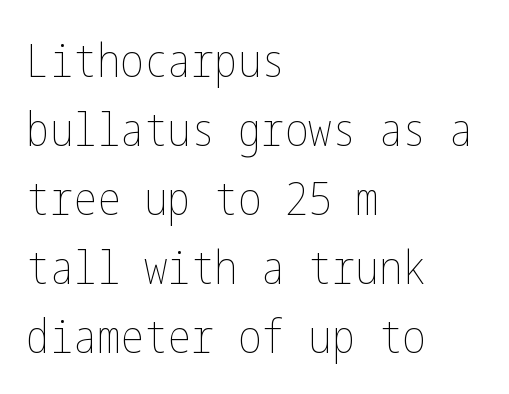
{"italic": "no", "bold": "no", "weight": "thin", "width": "condensed", "stroke_contrast": "low", "x_height": "medium", "underline": "no", "align": "left", "line_spacing": "normal", "line_spacing_ratio": 1.47, "letter_spacing": "normal", "letter_spacing_em": 0.0, "glyph_px": 47}
